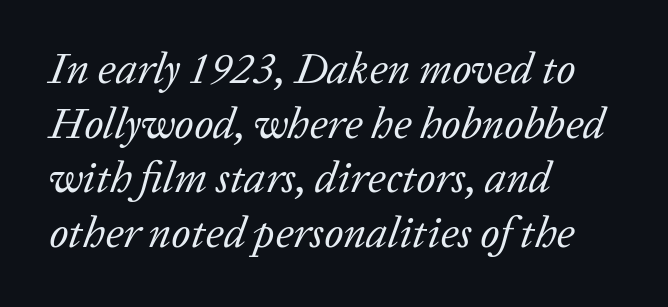
Q: Is the text bold? A: No.
Q: Is the text italic (slanted)? A: Yes, it leans right by about 20 degrees.
Q: Is the typeface a serif or a sans-serif typeface? A: Serif.
Q: Is the text underlined? A: No.
Q: How is the paragraph aligned? A: Left-aligned.
Q: Is the spacing between letters normal or unusually wide? A: Normal.
Q: Width (condensed, normal, or wide)? A: Normal.
Q: Stroke contrast? A: Low.
Q: x-height? A: Medium.
Q: Monospaced? A: No.
